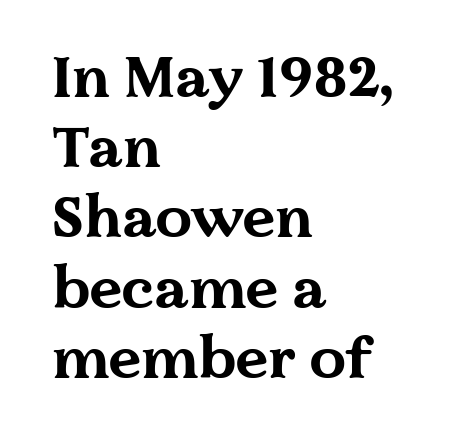
Small tapered or slab feet sit at the stroke ends, so this counts as serif. Does the lettering tilt? It doesn't — this is upright. The passage shown is typed in a proportional face where columns would drift. Does the weight exceed regular? Yes, all the way to bold.
